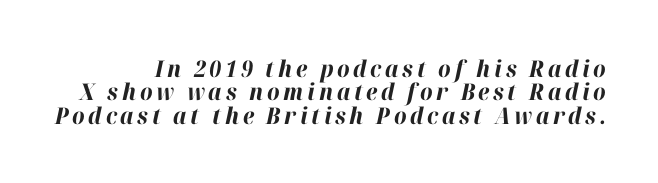
Look at the stroke-to-counter ratio: heavy, a bold. The specimen reads as italic at a glance. The words here are not underlined. Baseline-to-baseline distance is barely more than the letter height.
